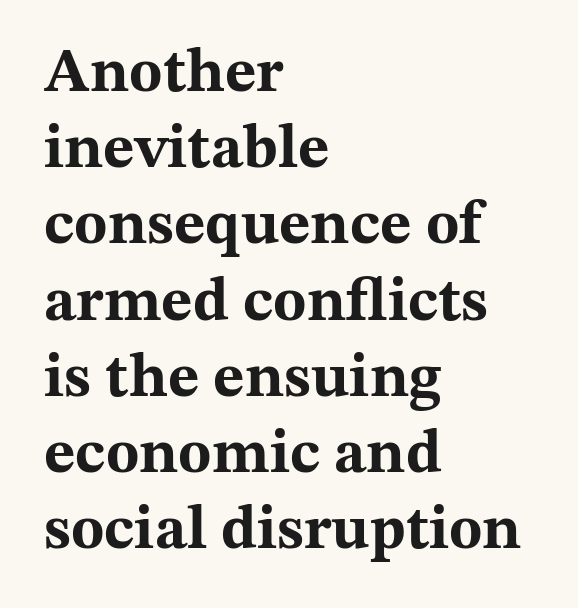
{"serif": "yes", "italic": "no", "bold": "yes", "weight": "bold", "width": "wide", "stroke_contrast": "medium", "x_height": "medium", "monospaced": "no", "underline": "no", "align": "left", "line_spacing": "normal", "line_spacing_ratio": 1.25, "letter_spacing": "normal", "letter_spacing_em": 0.0, "glyph_px": 61}
